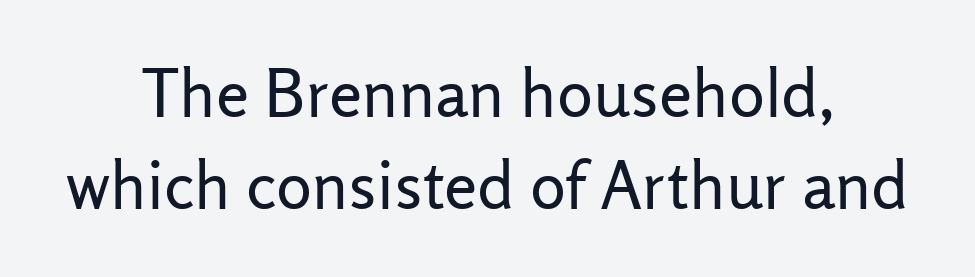
Q: Is the text bold? A: No.
Q: Is the text italic (slanted)? A: No, it is upright.
Q: Is the typeface a serif or a sans-serif typeface? A: Sans-serif.
Q: Is the text underlined? A: No.
Q: How is the paragraph aligned? A: Centered.
Q: Is the spacing between letters normal or unusually wide? A: Normal.
Q: Is the spacing between lines tight, normal or loose? A: Normal.
Q: Width (condensed, normal, or wide)? A: Normal.
Q: Stroke contrast? A: Low.
Q: x-height? A: Medium.
Q: Monospaced? A: No.
